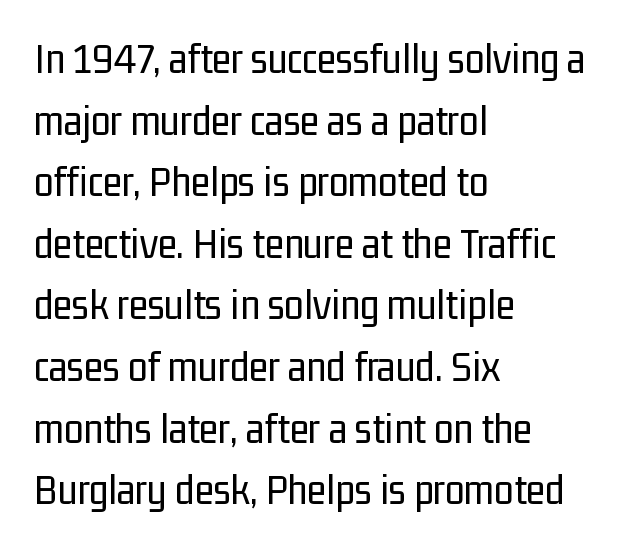
The image shows 44 px regular-weight, condensed sans-serif type, upright; set left-aligned, normal line spacing (1.4x), normal letter spacing, not underlined; low stroke contrast and a medium x-height.
